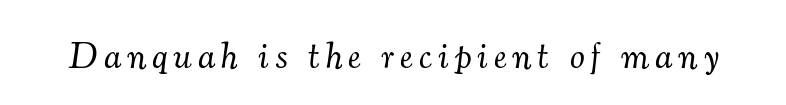
The space directly below the letters is spotless. Unlike a clean sans, this face finishes its strokes with serifs. The letters advance in unequal steps, a hallmark of proportional type. Yep, that's italic — everything's leaning. A light-to-regular cut is what we see here.
